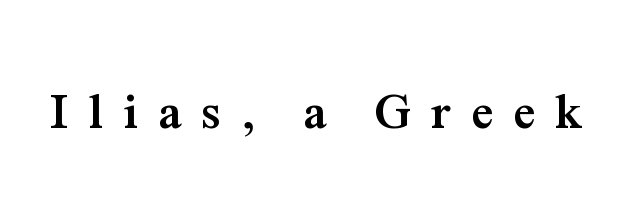
{"serif": "yes", "italic": "no", "bold": "yes", "weight": "semibold", "width": "normal", "stroke_contrast": "medium", "x_height": "medium", "monospaced": "no", "underline": "no", "letter_spacing": "wide", "letter_spacing_em": 0.41, "glyph_px": 49}
